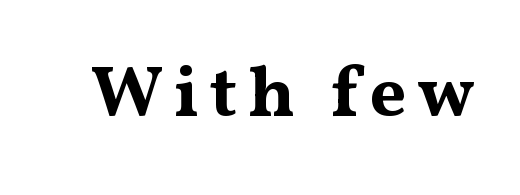
Bare-footed words on every line. The letters stand upright; this is a roman face. The letters are bold, with thick, heavy strokes. Each letter keeps its own natural width here, so spacing adapts to shape.
